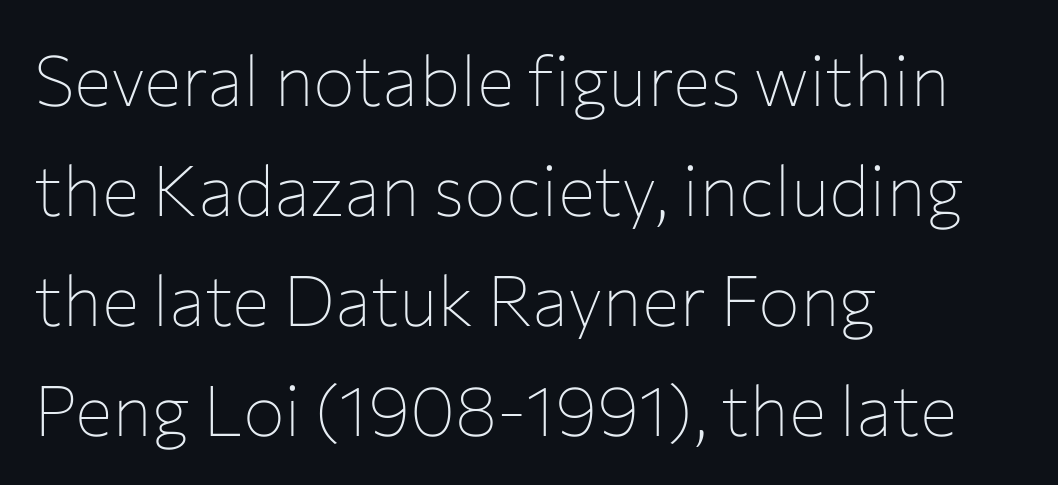
The image shows 70 px thin sans-serif type, upright; set left-aligned, normal line spacing (1.57x), normal letter spacing, not underlined; low stroke contrast and a medium x-height.
